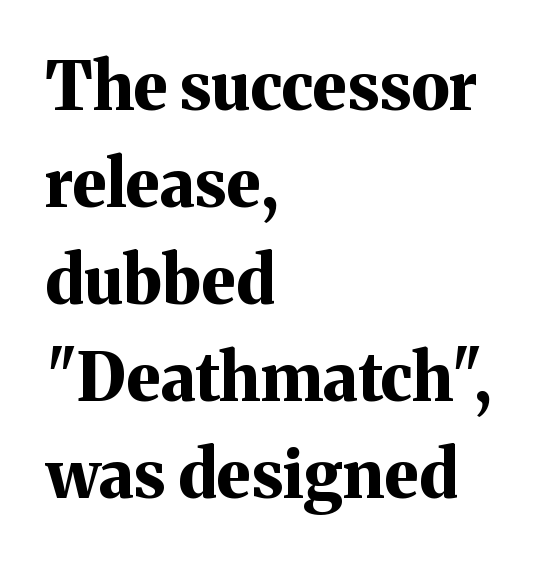
All the whitespace from short lines collects on the right. You could not count columns in this text — the font is proportionally spaced. Examine the stroke ends and you'll spot serifs. Leading: standard. Honestly, the letter spacing is just normal — you wouldn't notice it. Pretty heavy lettering here — definitely bold.
